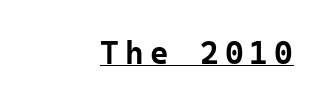
{"serif": "no", "italic": "no", "bold": "yes", "weight": "bold", "width": "normal", "stroke_contrast": "low", "x_height": "medium", "monospaced": "yes", "underline": "yes", "align": "right", "glyph_px": 32}
